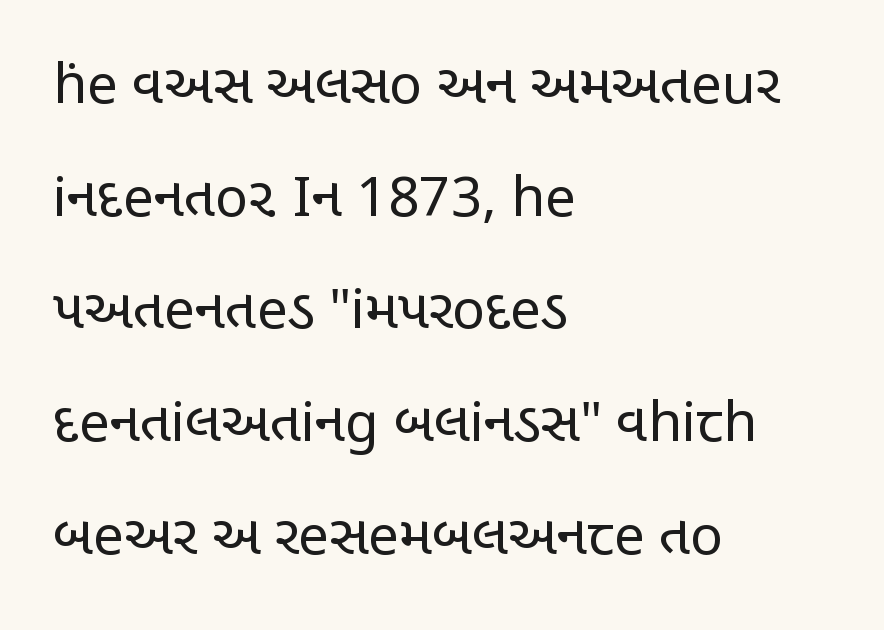
Observe the ordinary spacing: letters are neighbours, not strangers. The words here are not underlined. A light-to-regular cut is what we see here. The passage shown is typeset with a sans-serif family. Leftover space on each line is placed entirely after the last word.
